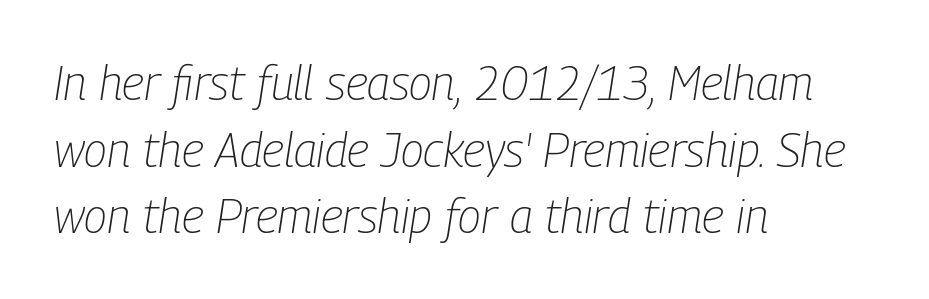
{"italic": "yes", "lean": "right", "slant_degrees": 9, "bold": "no", "weight": "light", "width": "condensed", "stroke_contrast": "low", "x_height": "medium", "monospaced": "no", "underline": "no", "align": "left", "line_spacing": "normal", "line_spacing_ratio": 1.42, "letter_spacing": "normal", "letter_spacing_em": 0.0, "glyph_px": 47}
